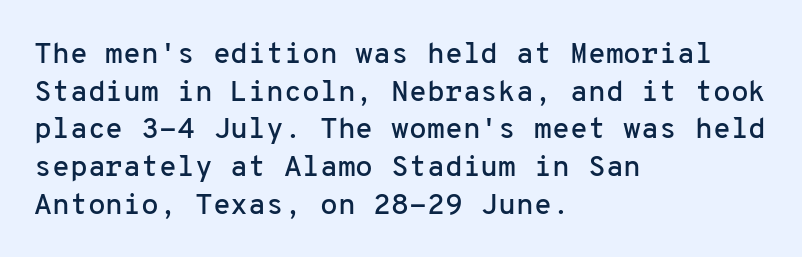
Q: Is the text italic (slanted)? A: No, it is upright.
Q: Is the typeface a serif or a sans-serif typeface? A: Sans-serif.
Q: Is the text underlined? A: No.
Q: How is the paragraph aligned? A: Left-aligned.
Q: Is the spacing between letters normal or unusually wide? A: Normal.
Q: Is the spacing between lines tight, normal or loose? A: Normal.
Q: Width (condensed, normal, or wide)? A: Normal.
Q: Stroke contrast? A: Low.
Q: x-height? A: Medium.
Q: Monospaced? A: Yes.
